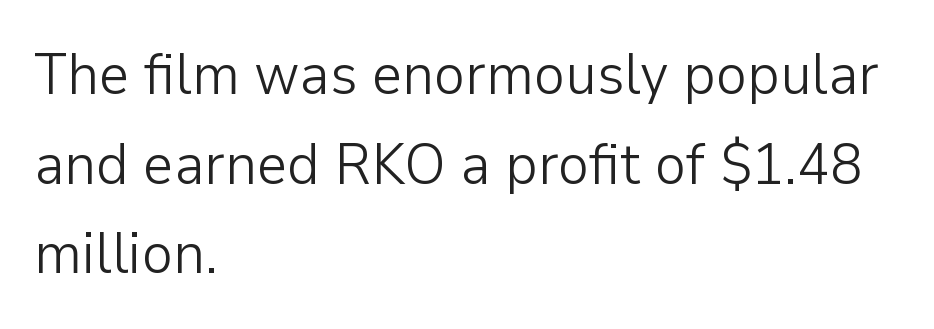
The image shows 59 px light sans-serif type, upright; set left-aligned, normal line spacing (1.52x), normal letter spacing, not underlined; low stroke contrast and a medium x-height.
